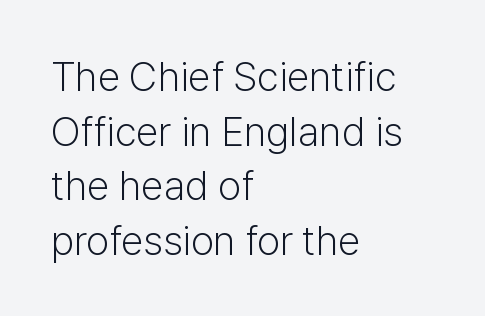
Nope, no serifs anywhere on these letters. The space directly below the letters is spotless. What stands out about the letter spacing? Nothing — it is the standard amount. The font is comparable to plain body text, perhaps lighter. The passage shown stacks its lines at a standard gap. A student would call this left alignment; a typographer would say flush left, rag right.
